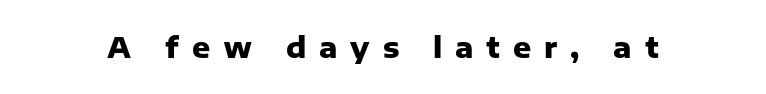
The image shows 28 px heavy sans-serif type, upright; set unusually wide letter spacing (+0.46 em), not underlined; low stroke contrast and a medium x-height.
